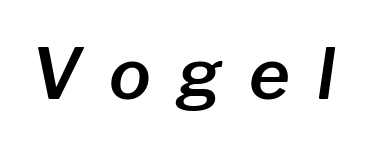
Check the space under the baseline: it is left empty. A typesetter would mark this as italic. Tracking here is generous; glyphs stand well apart from one another. Here the designer chose a conventional face with non-uniform glyph widths.
